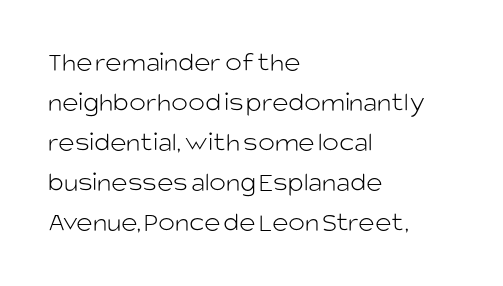
Q: Is the text bold? A: No.
Q: Is the text italic (slanted)? A: No, it is upright.
Q: Is the typeface a serif or a sans-serif typeface? A: Sans-serif.
Q: Is the text underlined? A: No.
Q: How is the paragraph aligned? A: Left-aligned.
Q: Is the spacing between letters normal or unusually wide? A: Normal.
Q: Is the spacing between lines tight, normal or loose? A: Normal.
Q: Width (condensed, normal, or wide)? A: Normal.
Q: Stroke contrast? A: Low.
Q: x-height? A: Large.
Q: Monospaced? A: No.
